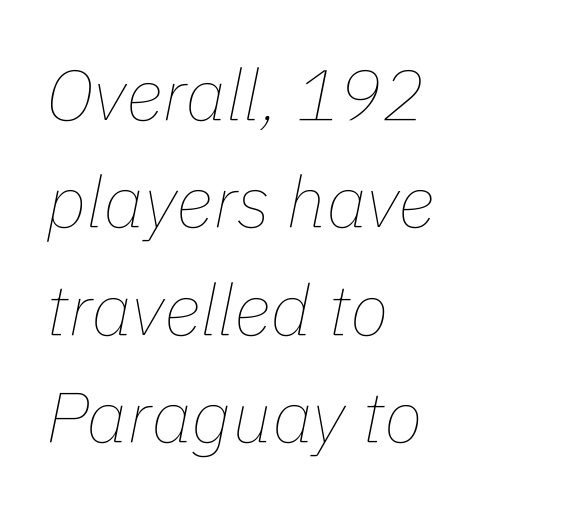
The rendering keeps characters at their native spacing. Is this a fixed-width face? No — the glyphs have proportional, varying widths. Each row of text sits above clean, open space. On a weight scale, this lands at 450 or below. Whoever set this chose a conventional vertical rhythm.
